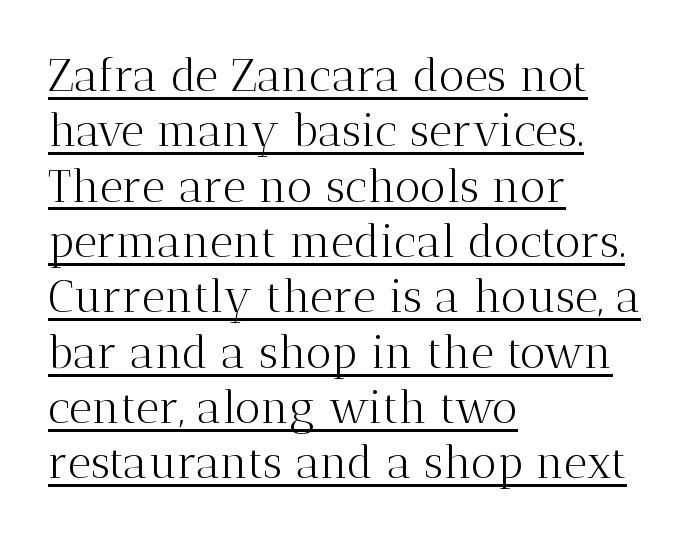
Q: Is the text bold? A: No.
Q: Is the text italic (slanted)? A: No, it is upright.
Q: Is the typeface a serif or a sans-serif typeface? A: Serif.
Q: Is the text underlined? A: Yes.
Q: How is the paragraph aligned? A: Left-aligned.
Q: Is the spacing between letters normal or unusually wide? A: Normal.
Q: Width (condensed, normal, or wide)? A: Normal.
Q: Stroke contrast? A: Medium.
Q: x-height? A: Medium.
Q: Monospaced? A: No.
